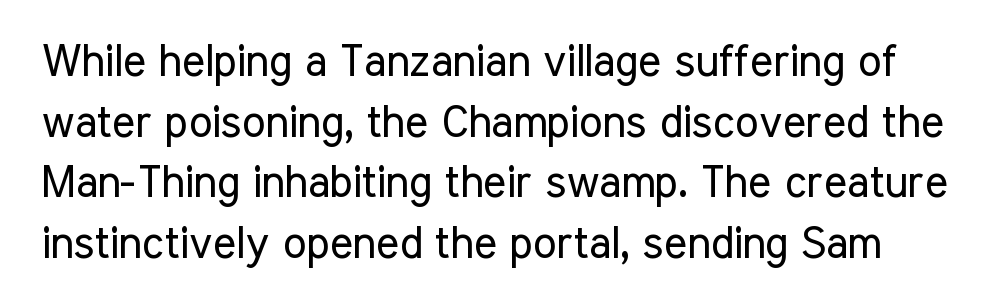
The image shows 44 px regular-weight, condensed sans-serif type, upright; set normal line spacing (1.38x), normal letter spacing, not underlined; low stroke contrast and a medium x-height.
